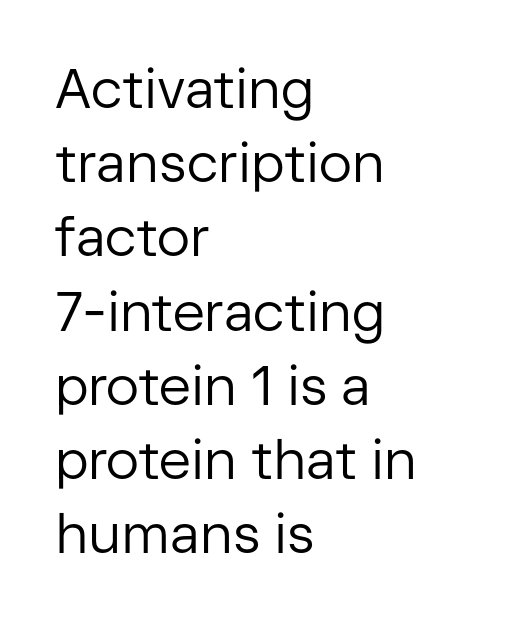
Observe the absence of serifs on each vertical stroke in this sample. Spacing between characters is what you'd get straight out of the box. Character widths vary here, with narrow letters taking less room than wide ones. A quiet, ordinary-to-light weight characterises the typeface. Bare-footed words on every line. Rendered with straight, roman letterforms.
